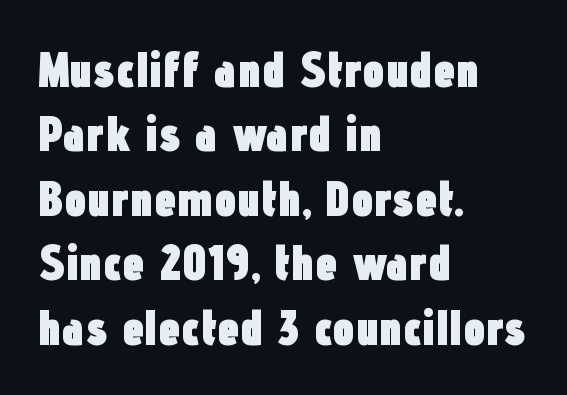
The image shows 50 px heavy, condensed sans-serif type, upright; set left-aligned, normal line spacing (1.29x), normal letter spacing, not underlined; low stroke contrast and a medium x-height.
